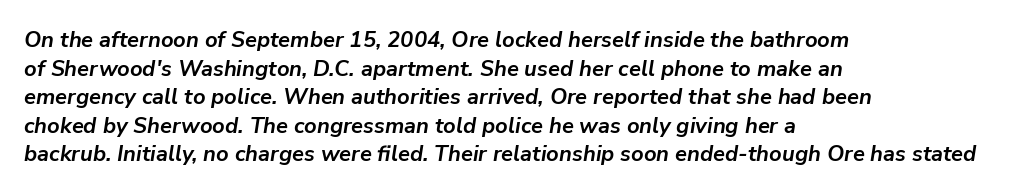
The image shows 22 px bold type, italic (leaning right); set left-aligned, normal line spacing (1.3x), normal letter spacing, not underlined.
